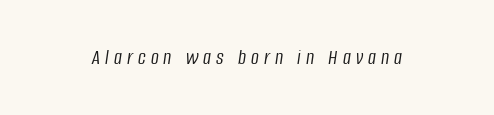
The image shows 22 px text type, italic (leaning right); set unusually wide letter spacing (+0.23 em), not underlined.
